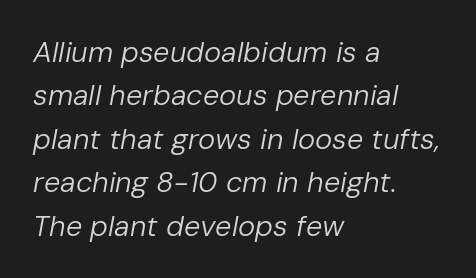
The image shows 29 px regular-weight type, italic (leaning right); set left-aligned, normal line spacing (1.5x), normal letter spacing, not underlined; low stroke contrast and a medium x-height.
